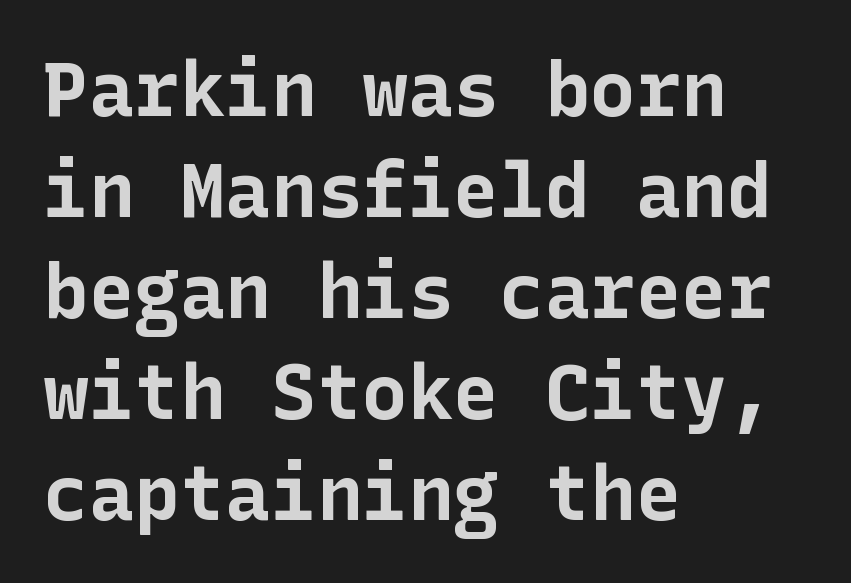
Underline: absent. Type style note: lacks serifs. If you drew a line through each stem, it would be perfectly vertical. Short note: letters normally spaced.
